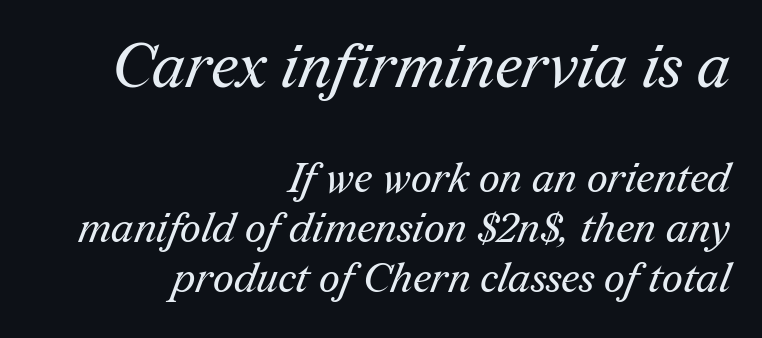
The image shows 61 px regular-weight serif type; set right-aligned, line spacing 1.22x, normal letter spacing, not underlined; the first (top) block is 1.49x larger; medium stroke contrast and a medium x-height.
